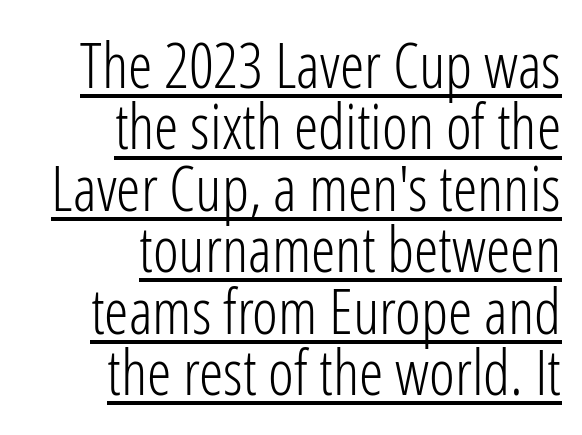
The image shows 62 px light, condensed sans-serif type, upright; set right-aligned, tight line spacing (0.99x), normal letter spacing, underlined; low stroke contrast and a medium x-height.
